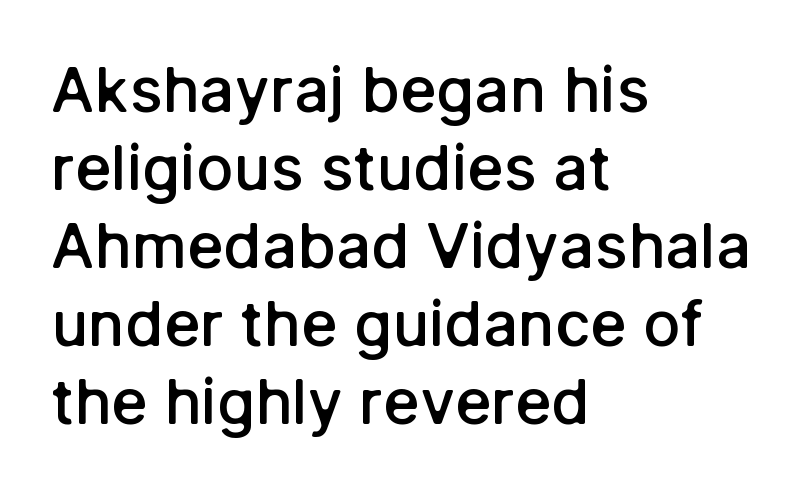
This is sans-serif lettering, the kind often seen on screens and signage. Notice how descenders clear the ascenders below comfortably — that's standard leading. The letters advance in unequal steps, a hallmark of proportional type. Typesetter's note: demi weight, one step under bold.
